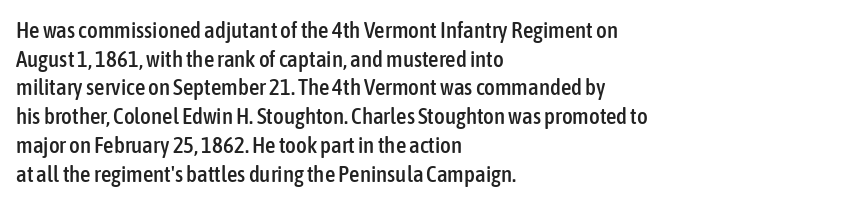
The image shows 23 px text type, upright; set left-aligned, normal line spacing (1.25x), normal letter spacing, not underlined.
